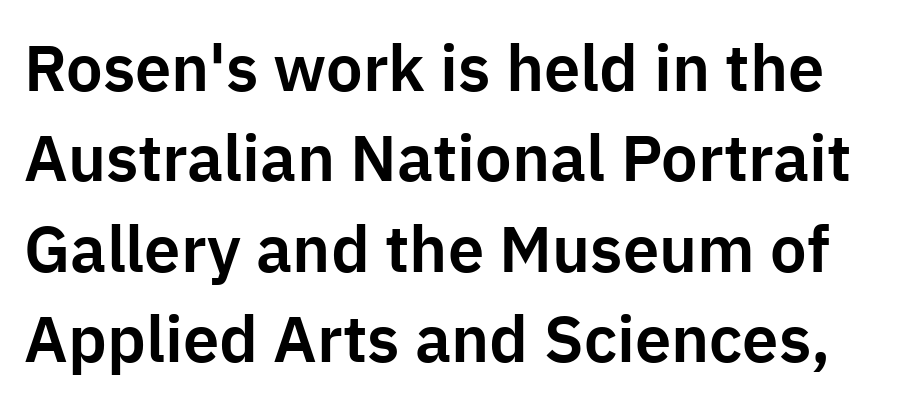
A typesetter would mark this as roman, not italic. Lines of text with bare space underneath. The type is set solid horizontally, with unmodified tracking. Do the characters align in a grid? No, the font is proportional. How would I describe the line gaps? Plain and ordinary.
